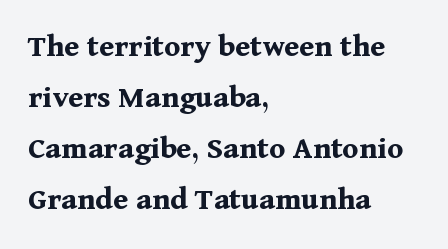
On the weight axis this lands at bold, roughly 700. A student would call this left alignment; a typographer would say flush left, rag right. The space between consecutive lines is moderate. Clear beneath every line of the passage.
